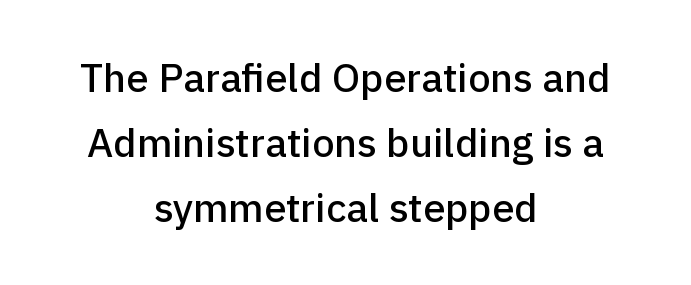
Notice how descenders clear the ascenders below comfortably — that's standard leading. The whitespace from short lines is split evenly between both sides. Glance below the letters and you will spot only blank space. Words appear dense and cohesive because spacing is normal.
